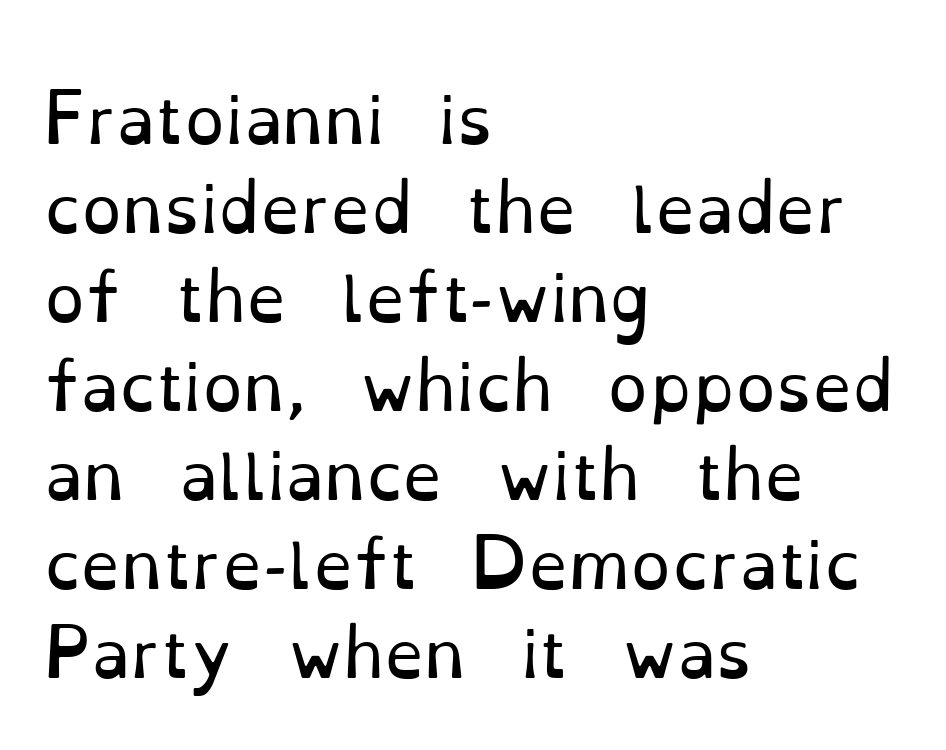
Type style note: has serifs. Stem width sits at or under what a default text font uses. Nothing unusual about the tracking: characters are spaced as the font intends. This block has exactly the height ordinary leading produces.
